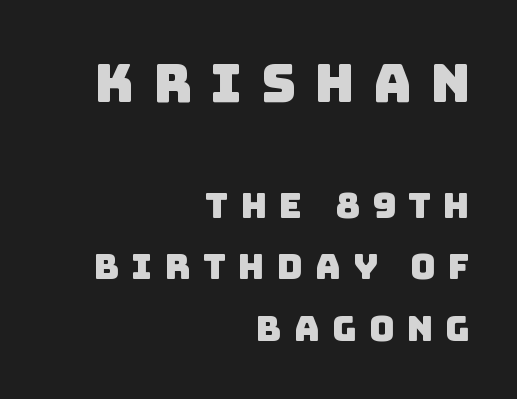
Block one is the big one; block two sits smaller underneath. Underlining? Definitely not there. The tracking reads as deliberately expanded to a designer's eye. Check where the strokes stop: nothing finishes them off — pure sans. Right-aligned paragraph, ragged on the left. Here the designer chose a conventional face with non-uniform glyph widths.
